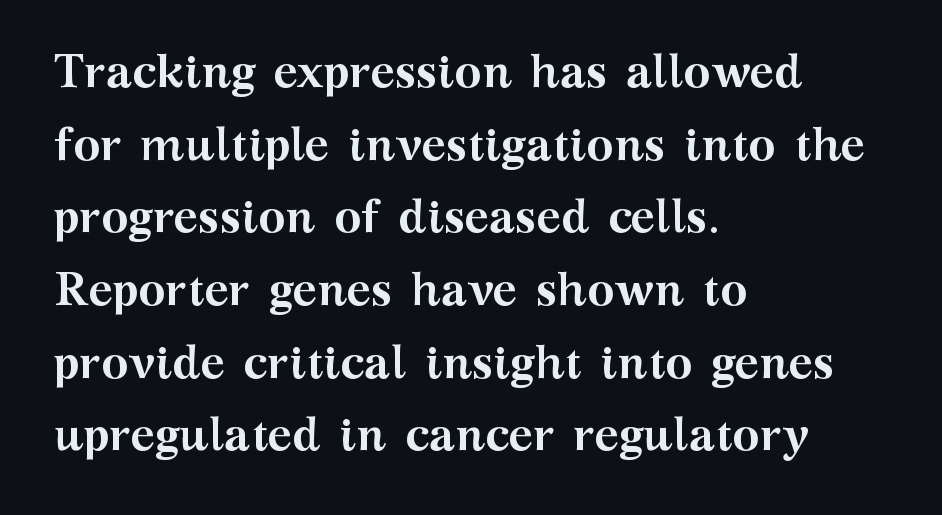
The image shows 46 px semibold, wide serif type, upright; set left-aligned, normal line spacing (1.58x), normal letter spacing, not underlined; medium stroke contrast and a medium x-height.
